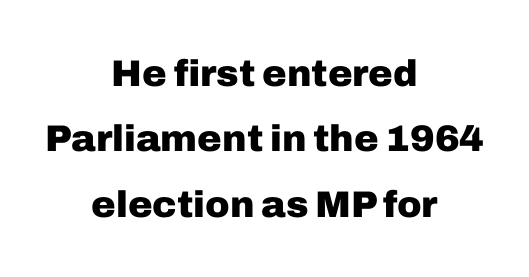
Q: Is the text bold? A: Yes.
Q: Is the text italic (slanted)? A: No, it is upright.
Q: Is the typeface a serif or a sans-serif typeface? A: Sans-serif.
Q: Is the text underlined? A: No.
Q: How is the paragraph aligned? A: Centered.
Q: Is the spacing between letters normal or unusually wide? A: Normal.
Q: Width (condensed, normal, or wide)? A: Normal.
Q: Stroke contrast? A: Low.
Q: x-height? A: Medium.
Q: Monospaced? A: No.
